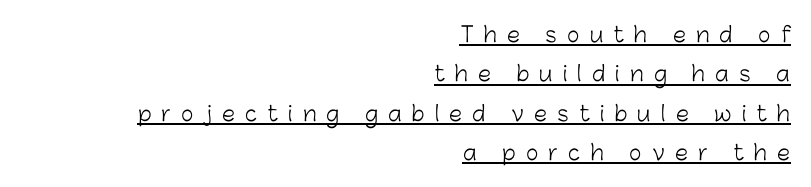
{"italic": "no", "bold": "no", "underline": "yes", "align": "right", "line_spacing_ratio": 1.87, "letter_spacing": "wide", "letter_spacing_em": 0.49, "glyph_px": 21}
